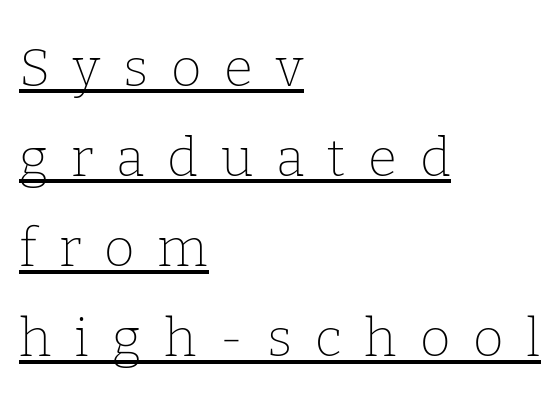
Q: Is the text bold? A: No.
Q: Is the text italic (slanted)? A: No, it is upright.
Q: Is the typeface a serif or a sans-serif typeface? A: Serif.
Q: Is the text underlined? A: Yes.
Q: How is the paragraph aligned? A: Left-aligned.
Q: Is the spacing between letters normal or unusually wide? A: Unusually wide.
Q: Is the spacing between lines tight, normal or loose? A: Normal.
Q: Width (condensed, normal, or wide)? A: Normal.
Q: Stroke contrast? A: Low.
Q: x-height? A: Medium.
Q: Monospaced? A: No.
